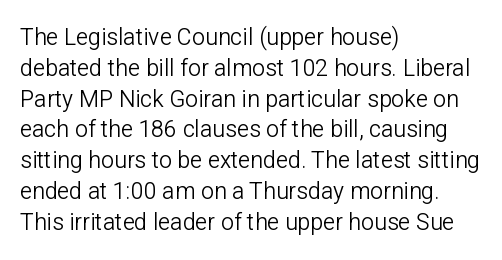
The image shows 23 px text type, upright; set left-aligned, normal line spacing (1.34x), normal letter spacing, not underlined.
